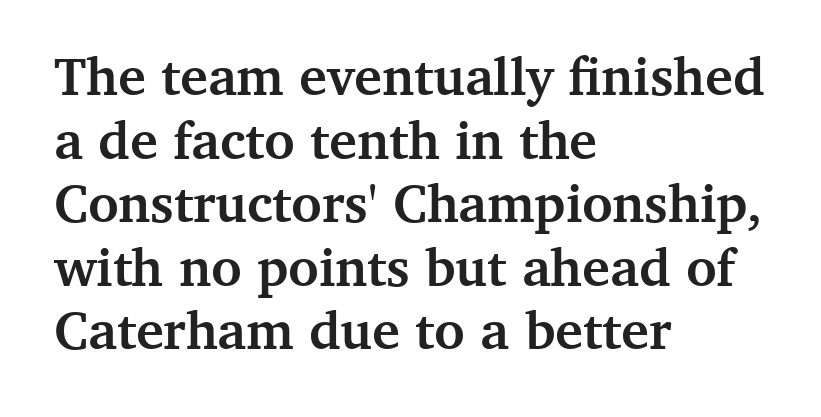
The image shows 53 px semibold serif type, upright; set left-aligned, line spacing 1.2x, normal letter spacing, not underlined; medium stroke contrast and a medium x-height.
